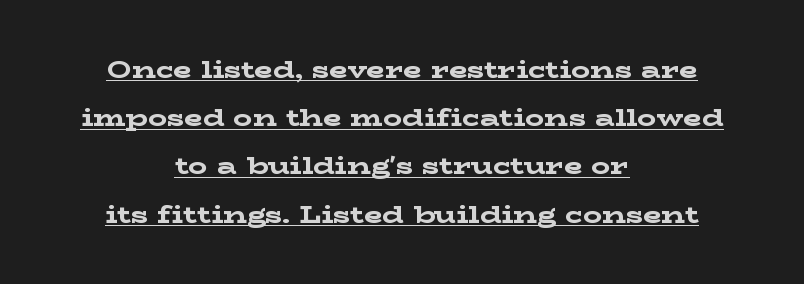
The image shows 24 px bold type, upright; set centered, loose line spacing (2.01x), normal letter spacing, underlined.
